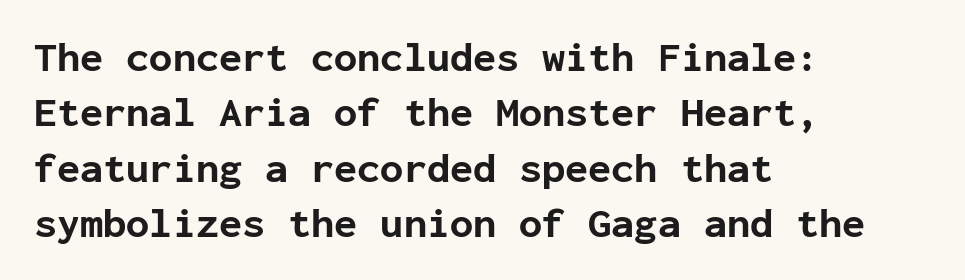
{"serif": "no", "italic": "no", "bold": "yes", "weight": "bold", "width": "normal", "stroke_contrast": "low", "x_height": "medium", "monospaced": "yes", "underline": "no", "align": "left", "line_spacing": "normal", "line_spacing_ratio": 1.32, "letter_spacing": "normal", "letter_spacing_em": 0.0, "glyph_px": 42}
